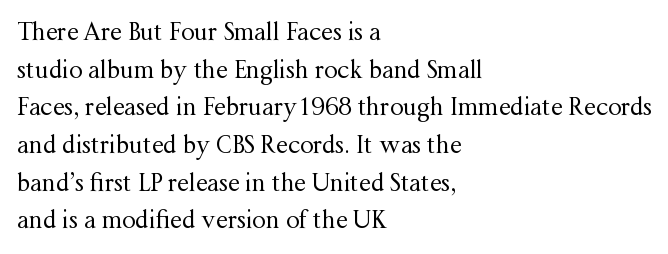
Q: Is the text bold? A: No.
Q: Is the text italic (slanted)? A: No, it is upright.
Q: Is the text underlined? A: No.
Q: How is the paragraph aligned? A: Left-aligned.
Q: Is the spacing between letters normal or unusually wide? A: Normal.
Q: Is the spacing between lines tight, normal or loose? A: Normal.
